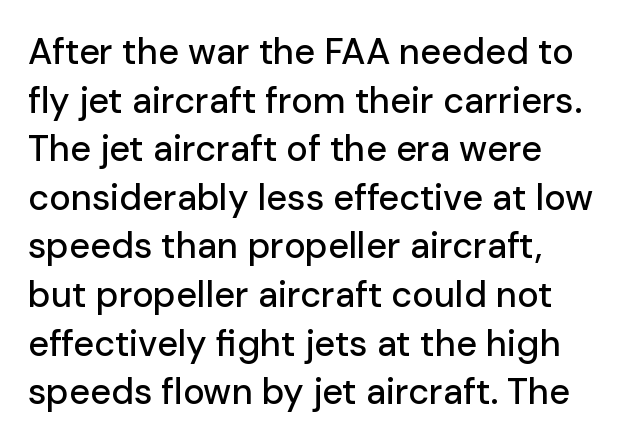
{"serif": "no", "italic": "no", "width": "normal", "stroke_contrast": "low", "x_height": "medium", "monospaced": "no", "underline": "no", "align": "left", "line_spacing": "normal", "line_spacing_ratio": 1.35, "letter_spacing": "normal", "letter_spacing_em": 0.0, "glyph_px": 36}
